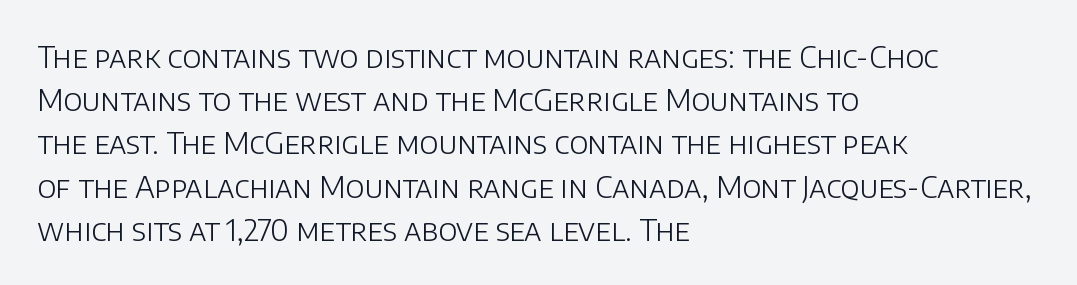
The passage is arranged the way most books set body copy — flush left. The designer left line spacing at the default. Characters follow at the spacing the type designer built in. The passage shown is typeset with a sans-serif family. On a weight scale, this lands at 450 or below. Here the designer chose a conventional face with non-uniform glyph widths.
